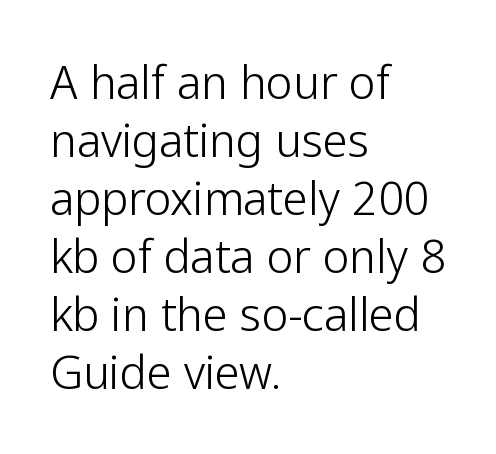
Upright lettering throughout. The face used here is a sans, in the tradition of grotesques and geometrics. A classic flush-left, rag-right setting is used for this passage. Heft: none added — not bold. The foot of each line stays bare and open. Character widths vary here, with narrow letters taking less room than wide ones.
